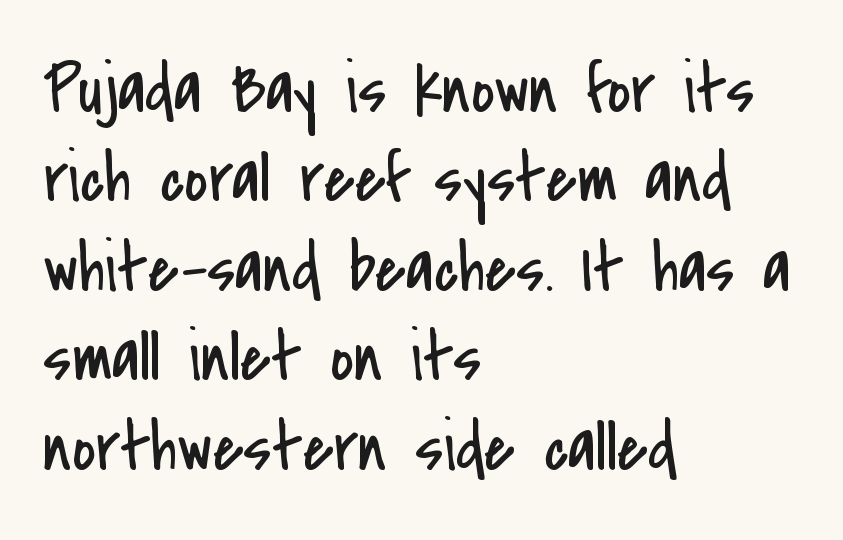
The image shows 71 px regular-weight, condensed sans-serif type, upright; set left-aligned, normal line spacing (1.26x), normal letter spacing, not underlined; low stroke contrast and a small x-height.
